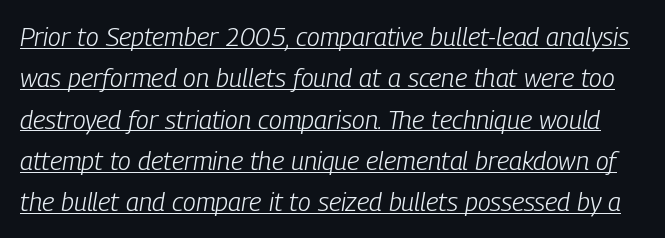
The image shows 26 px text type, italic (leaning right); set normal line spacing (1.59x), normal letter spacing, underlined.
